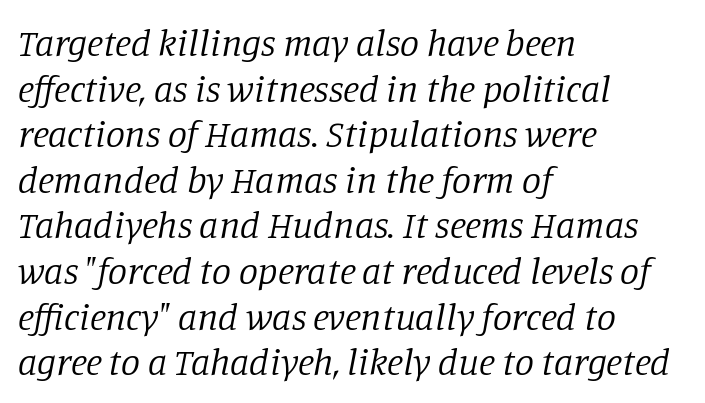
The area under the type is left untouched. The font's italic variant was chosen for this text. The typeface has the unassuming heft of standard copy or less. The paragraph has a hard left edge and a soft right edge. Standard letterfit; no display-style spreading of the glyphs.
